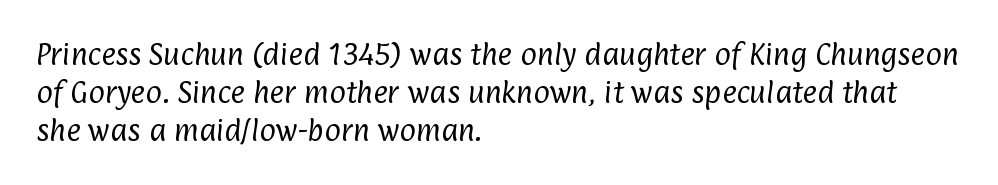
{"bold": "no", "underline": "no", "align": "left", "line_spacing": "normal", "line_spacing_ratio": 1.53, "letter_spacing": "normal", "letter_spacing_em": 0.0, "glyph_px": 25}
